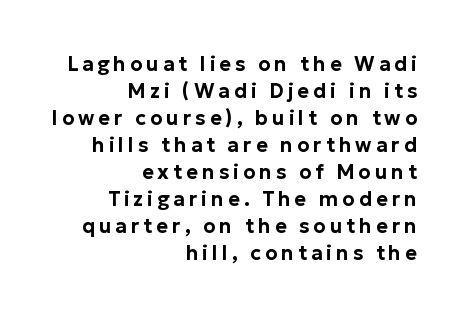
The space directly below the letters is spotless. The tracking jumps out immediately: characters are airy and widely separated. In terms of posture, this sample is upright. The lines sit at an ordinary, default distance from one another. These lines are set flush right with a ragged left edge.
